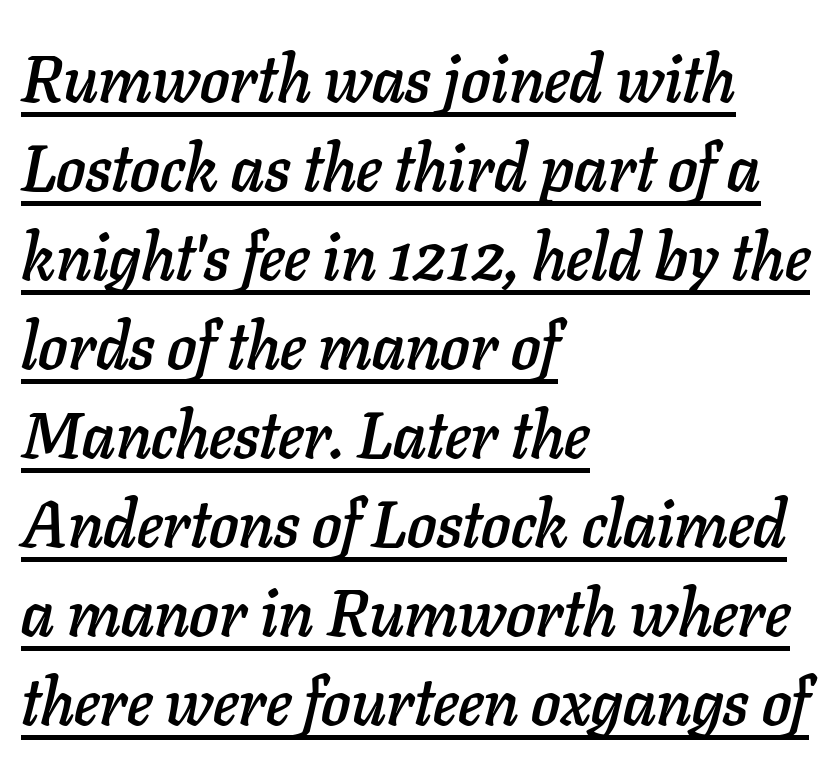
The image shows 65 px text type, italic (leaning right); set left-aligned, normal line spacing (1.37x), normal letter spacing, underlined; low stroke contrast and a medium x-height.
